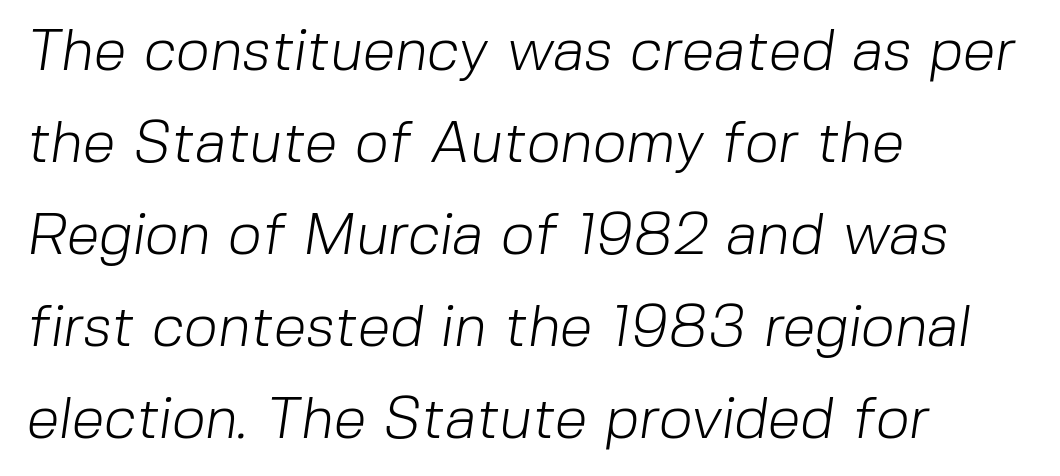
What stands out about the letter spacing? Nothing — it is the standard amount. Looks like regular typesetting: each glyph gets only the width it needs. The words here are not underlined. Unlike a traditional serif, this face leaves its strokes unadorned.
